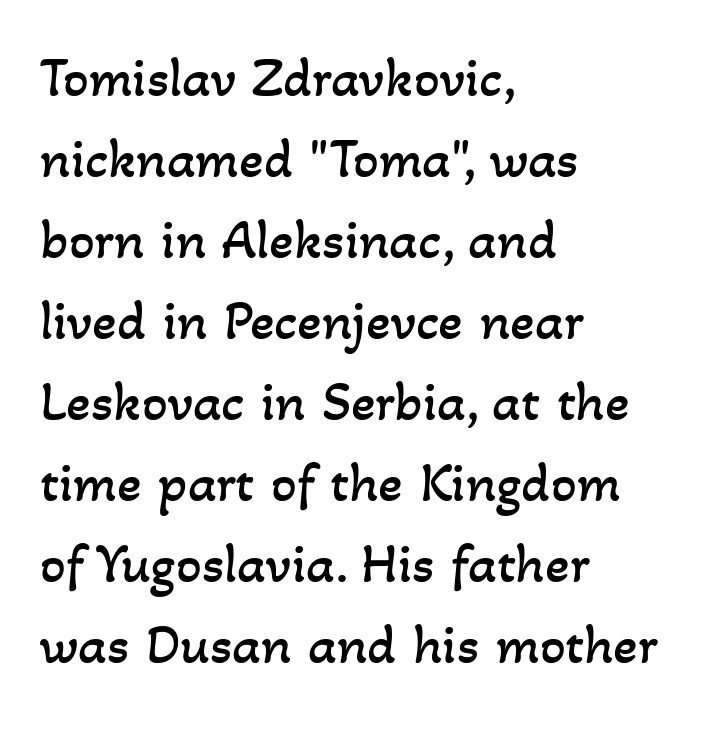
{"bold": "no", "weight": "regular", "width": "normal", "stroke_contrast": "low", "x_height": "small", "monospaced": "no", "underline": "no", "align": "left", "line_spacing": "normal", "line_spacing_ratio": 1.42, "letter_spacing": "normal", "letter_spacing_em": 0.0, "glyph_px": 57}
